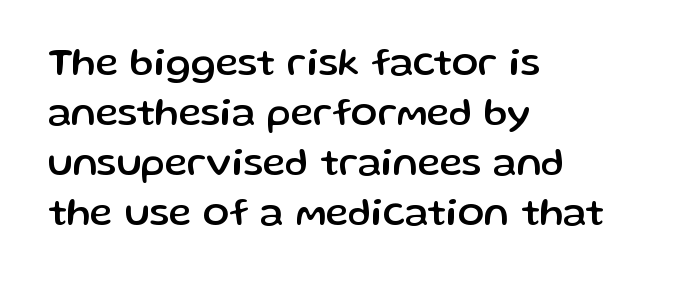
{"serif": "no", "italic": "no", "width": "normal", "stroke_contrast": "low", "x_height": "medium", "monospaced": "no", "underline": "no", "align": "left", "line_spacing": "normal", "line_spacing_ratio": 1.28, "letter_spacing": "normal", "letter_spacing_em": 0.0, "glyph_px": 39}
